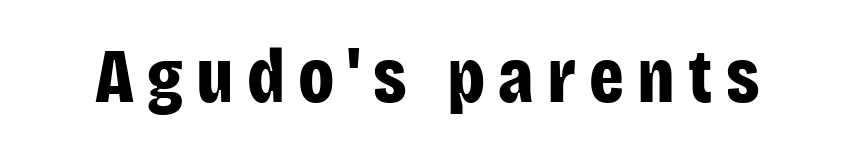
A bare baseline throughout the passage. The lettering stays uniformly vertical, giving the passage a roman look. Thick stems and heavy bowls — unmistakably bold. Serifs: no, the terminals of the letterforms are clean. The rendering uses natural spacing where letterforms have individual widths.
